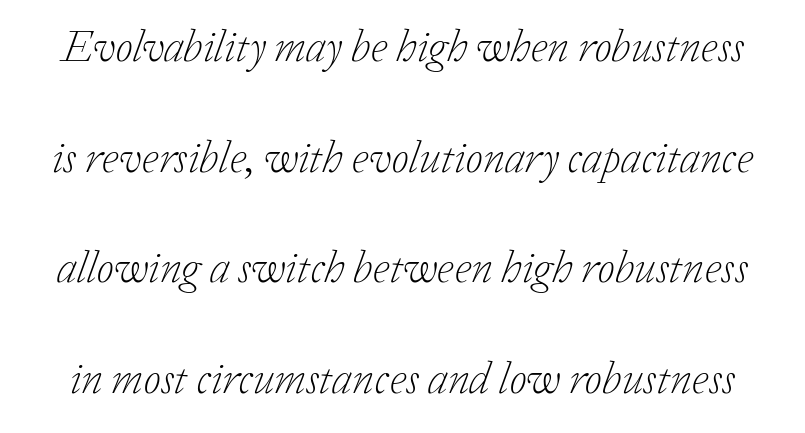
Q: Is the text bold? A: No.
Q: Is the text italic (slanted)? A: Yes, it leans right by about 20 degrees.
Q: Is the typeface a serif or a sans-serif typeface? A: Serif.
Q: Is the text underlined? A: No.
Q: Is the spacing between letters normal or unusually wide? A: Normal.
Q: Is the spacing between lines tight, normal or loose? A: Loose.
Q: Width (condensed, normal, or wide)? A: Normal.
Q: Stroke contrast? A: Low.
Q: x-height? A: Medium.
Q: Monospaced? A: No.
